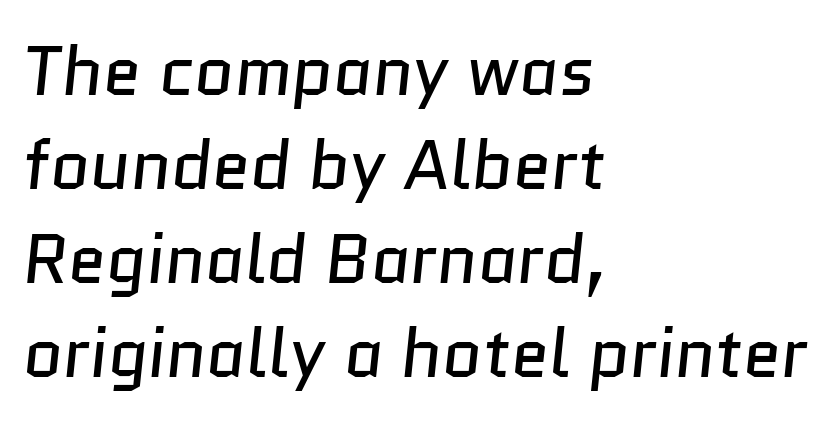
This sample uses plain, unmodified letter spacing. This is not heavy type; no bold has been used. This rendering employs a face without finishing strokes, i.e., a sans-serif. This rendering features lettering with no underline. Each new line begins a customary step beneath the previous one.
